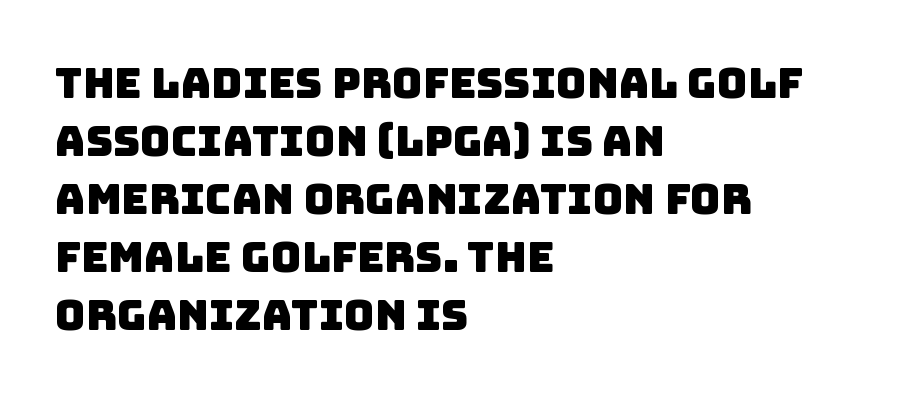
{"serif": "no", "width": "normal", "stroke_contrast": "low", "x_height": "large", "monospaced": "no", "underline": "no", "align": "left", "line_spacing": "normal", "line_spacing_ratio": 1.38, "letter_spacing": "normal", "letter_spacing_em": 0.0, "glyph_px": 42}
